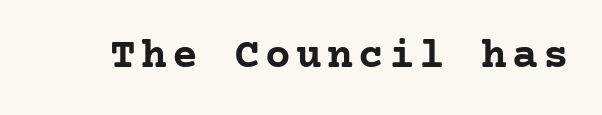
Q: Is the text bold? A: Yes.
Q: Is the text italic (slanted)? A: No, it is upright.
Q: Is the typeface a serif or a sans-serif typeface? A: Serif.
Q: Is the text underlined? A: No.
Q: Width (condensed, normal, or wide)? A: Normal.
Q: Stroke contrast? A: Low.
Q: x-height? A: Medium.
